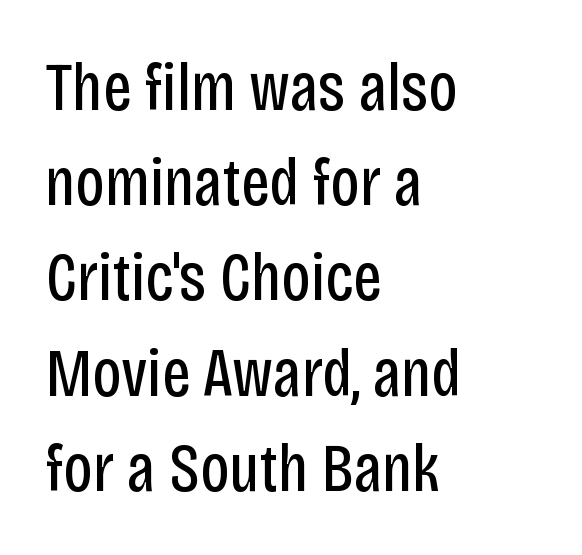
The face used here is proportionally spaced, like ordinary book or web type. Serif or sans? Sans — the stroke terminals are bare. Does extra space separate the letters? No, they use regular spacing. The vertical gap from one line to the next is medium.
